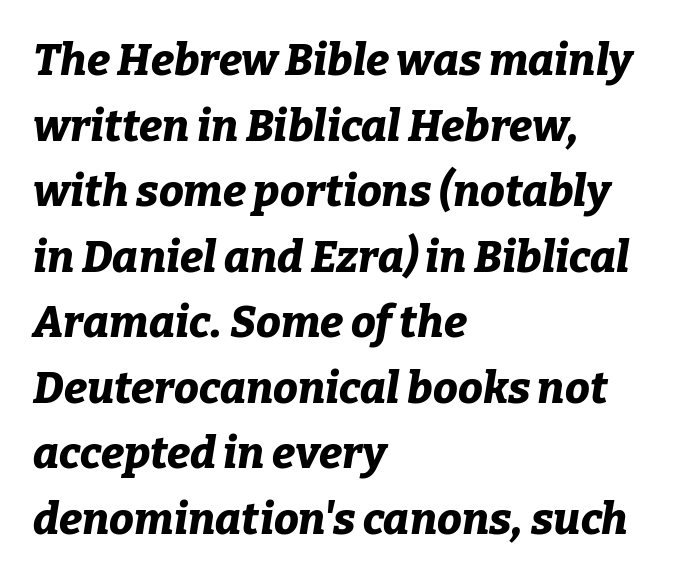
The image shows 44 px bold type, italic (leaning right); set left-aligned, normal line spacing (1.49x), normal letter spacing, not underlined; low stroke contrast and a medium x-height.
